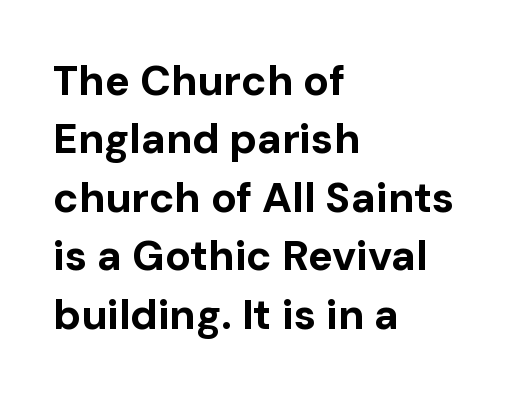
The image shows 42 px bold sans-serif type, upright; set left-aligned, normal line spacing (1.39x), normal letter spacing, not underlined; low stroke contrast and a medium x-height.
